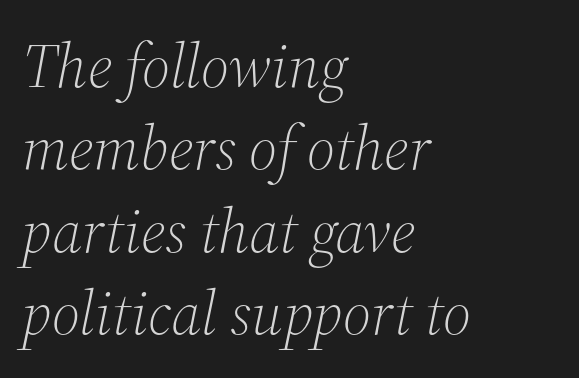
These lines are rendered in a variable-pitch font. These lines are set flush left with a ragged right edge. A typesetter would call this leading conventional body-copy spacing. The face looks like a standard text weight, possibly lighter. Decoration check: the copy has no underline.
